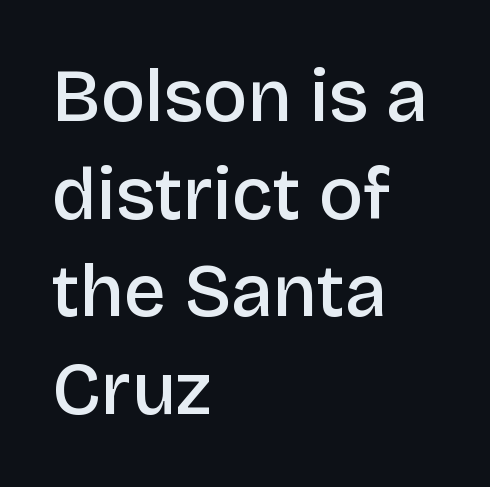
The image shows 74 px semibold sans-serif type, upright; set left-aligned, normal line spacing (1.32x), normal letter spacing, not underlined; low stroke contrast and a large x-height.
